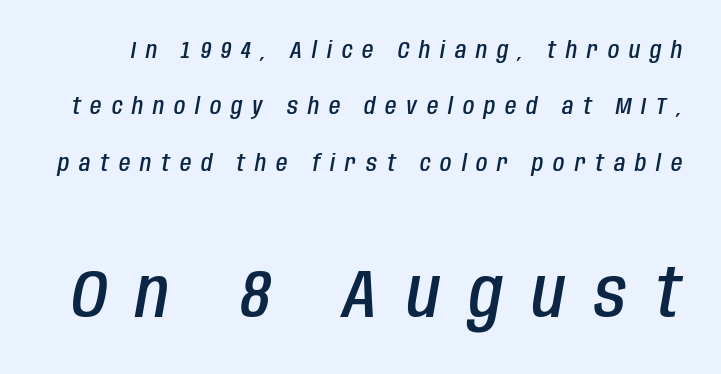
Q: Is the text bold? A: Semi-bold.
Q: Is the text italic (slanted)? A: Yes, it leans right by about 10 degrees.
Q: Is the text underlined? A: No.
Q: Is the spacing between letters normal or unusually wide? A: Unusually wide.
Q: Is the spacing between lines tight, normal or loose? A: Loose.
Q: Which block of text is set in a larger size, the first (top) or the second (bottom)? A: The second (bottom) one.
Q: Width (condensed, normal, or wide)? A: Condensed.
Q: Stroke contrast? A: Low.
Q: x-height? A: Large.
Q: Monospaced? A: No.
